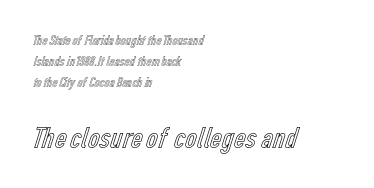
The image shows 32 px condensed type; set left-aligned, normal line spacing (1.5x), normal letter spacing, not underlined; the second (bottom) block is 2.29x larger; a medium x-height.
